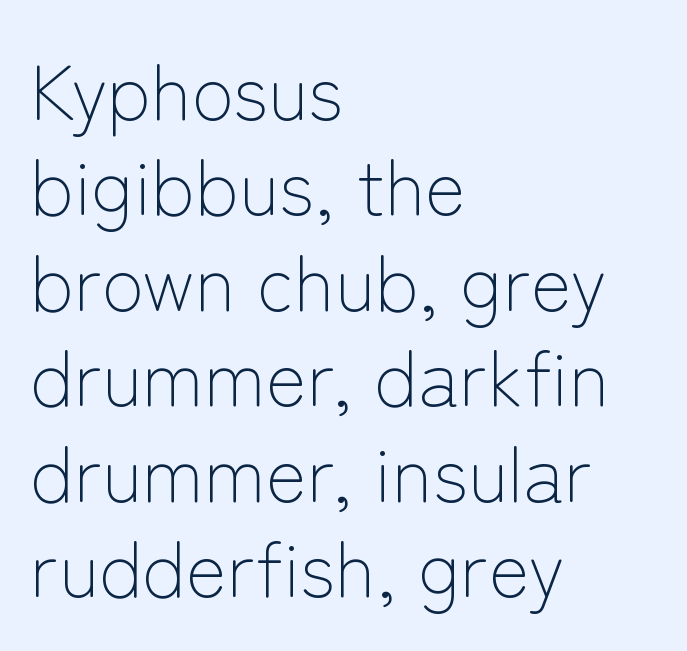
Q: Is the text bold? A: No.
Q: Is the text italic (slanted)? A: No, it is upright.
Q: Is the typeface a serif or a sans-serif typeface? A: Sans-serif.
Q: Is the text underlined? A: No.
Q: How is the paragraph aligned? A: Left-aligned.
Q: Is the spacing between letters normal or unusually wide? A: Normal.
Q: Width (condensed, normal, or wide)? A: Normal.
Q: Stroke contrast? A: Low.
Q: x-height? A: Medium.
Q: Monospaced? A: No.
